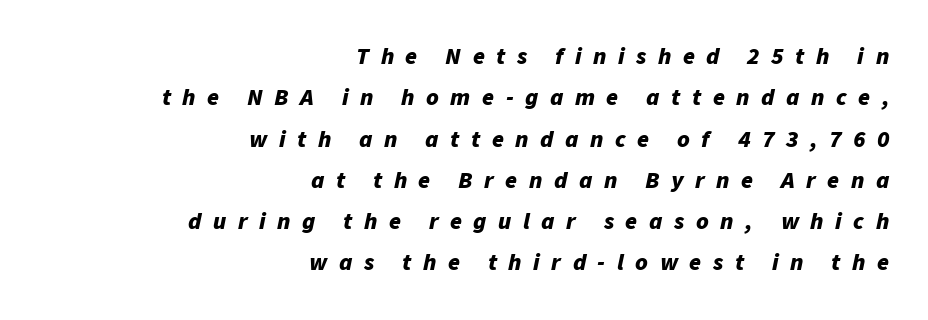
Q: Is the text bold? A: Yes.
Q: Is the text italic (slanted)? A: Yes, it leans right by about 11 degrees.
Q: Is the text underlined? A: No.
Q: How is the paragraph aligned? A: Right-aligned.
Q: Is the spacing between letters normal or unusually wide? A: Unusually wide.
